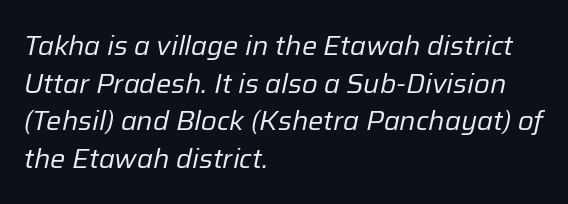
Q: Is the text bold? A: No.
Q: Is the text italic (slanted)? A: Yes, it leans right by about 12 degrees.
Q: Is the text underlined? A: No.
Q: How is the paragraph aligned? A: Left-aligned.
Q: Is the spacing between letters normal or unusually wide? A: Normal.
Q: Is the spacing between lines tight, normal or loose? A: Normal.
